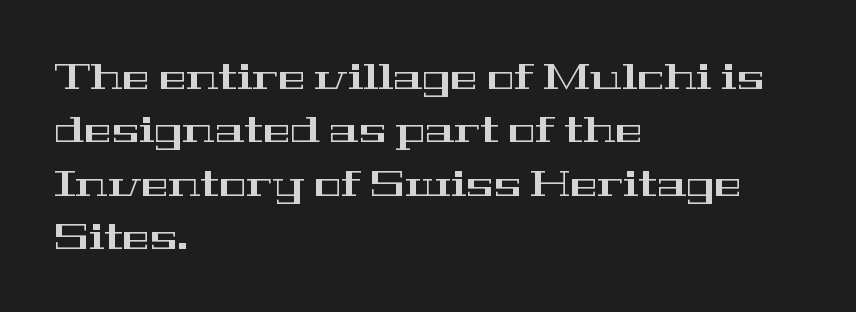
Regarding serifs, this sample has them. This is roman type, the default non-slanted kind. The horizontal fit of the characters is conventional and even. Descenders are the only things crossing below the line.
